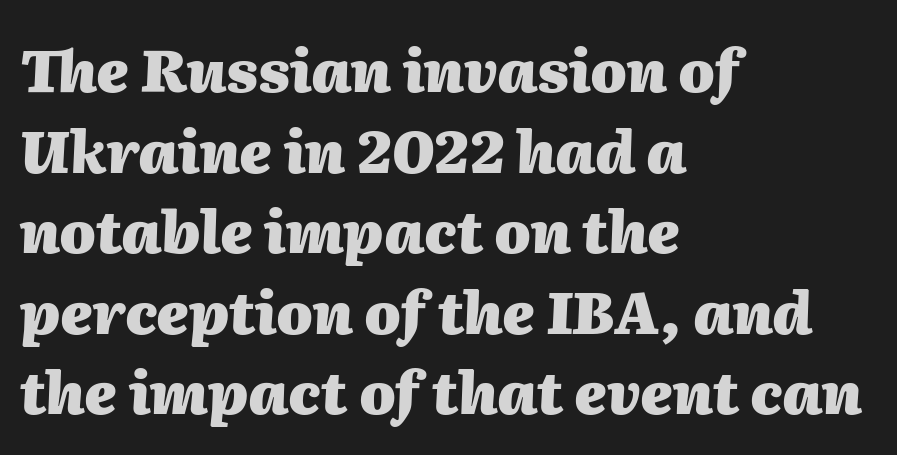
{"italic": "yes", "lean": "right", "slant_degrees": 2, "bold": "yes", "weight": "heavy", "width": "normal", "stroke_contrast": "medium", "x_height": "medium", "monospaced": "no", "underline": "no", "align": "left", "line_spacing": "normal", "line_spacing_ratio": 1.39, "letter_spacing": "normal", "letter_spacing_em": 0.0, "glyph_px": 58}
